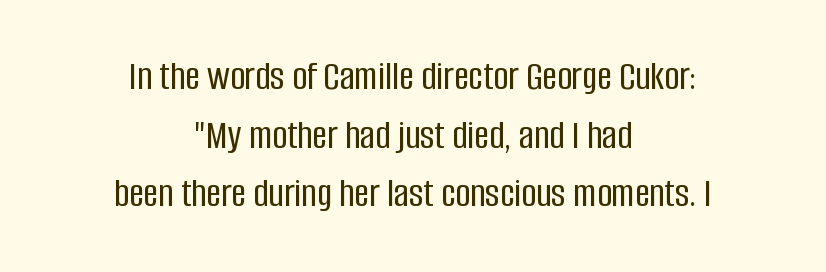
Note the varied advance widths — an 'i' is clearly narrower than an 'm'. This rendering employs a face without finishing strokes, i.e., a sans-serif. The vertical gap from one line to the next is medium. This is the regular roman posture of the typeface. Any mark beneath the type? The region is blank.
